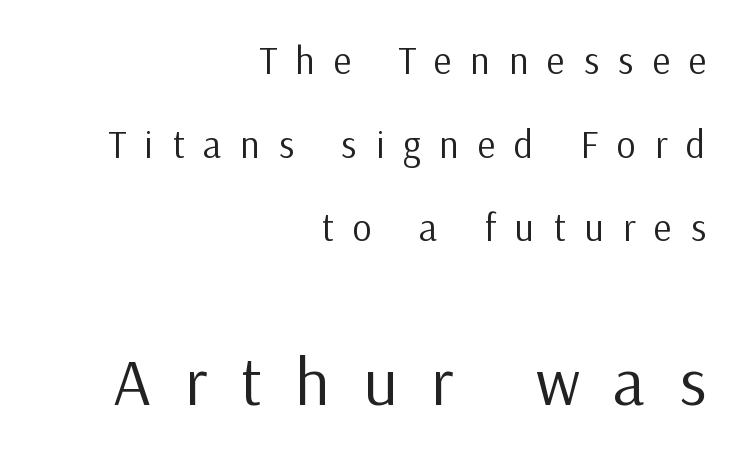
Each line ends at the same right margin while the left side varies. Each new line begins a long way beneath the previous one. Character size in the trailing block exceeds that of the leading block. A typesetter would call this proportional, since set widths differ per character. This sample uses an upright cut, with every glyph sitting square on the baseline.
